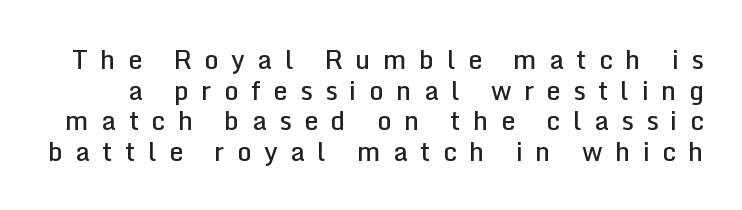
Q: Is the text bold? A: Semi-bold.
Q: Is the text italic (slanted)? A: No, it is upright.
Q: Is the text underlined? A: No.
Q: Is the spacing between letters normal or unusually wide? A: Unusually wide.
